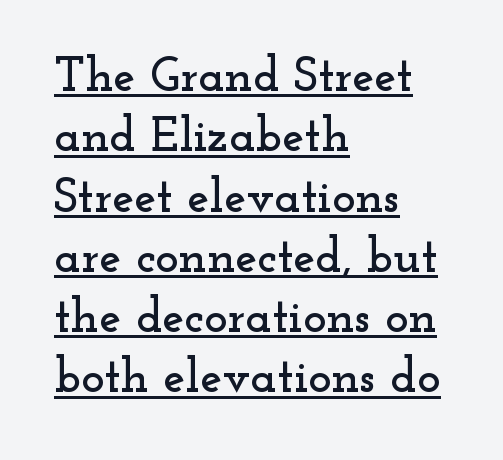
Posture: straight, roman, zero tilt. The typeface chosen for these lines features serifs. Underlined type. Glyph-to-glyph distance matches everyday printed text. The face used here is proportionally spaced, like ordinary book or web type. Alignment: flush left.
